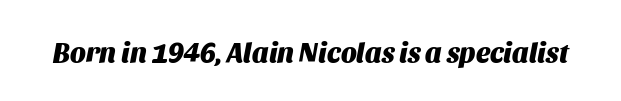
As a designer I'd log this as weight 700, bold. The face used here is proportionally spaced, like ordinary book or web type. Italic: yes, the glyphs are oblique. The area under the type is left untouched. Compared with typical body copy, the letter spacing here is the same.
